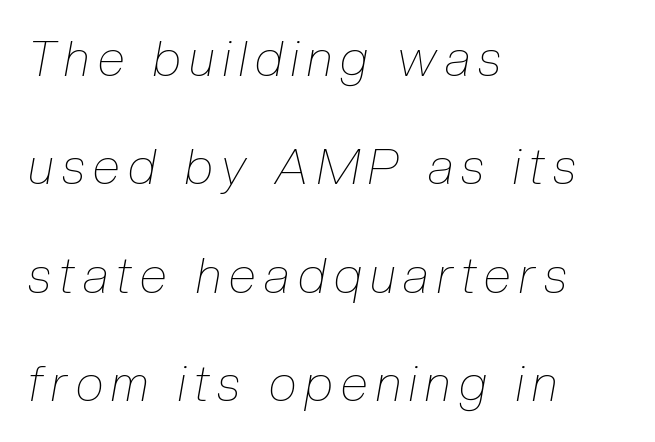
The image shows 50 px thin, condensed type, italic (leaning right); set left-aligned, loose line spacing (2.17x), not underlined; low stroke contrast and a medium x-height.
